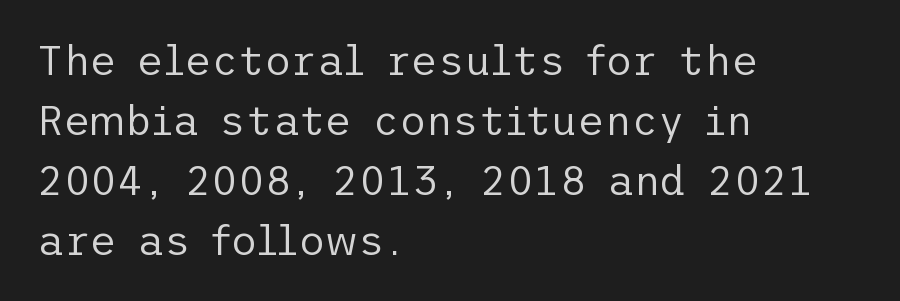
Teacher's note: observe the even left margin — that is flush-left alignment. Unbolded letterforms with no extra heft. The passage shown stacks its lines at a standard gap. The specimen omits any rule beneath the text block's lines. Characters remain perfectly vertical along every line. The letters carry no serifs — their stems end cleanly without finishing strokes.
